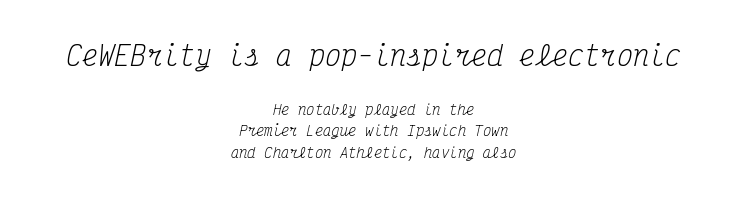
{"italic": "yes", "lean": "right", "slant_degrees": 12, "bold": "no", "underline": "no", "align": "center", "line_spacing": "normal", "line_spacing_ratio": 1.53, "letter_spacing": "normal", "letter_spacing_em": 0.0, "larger_block": "first", "size_ratio": 1.93, "glyph_px": 27}
